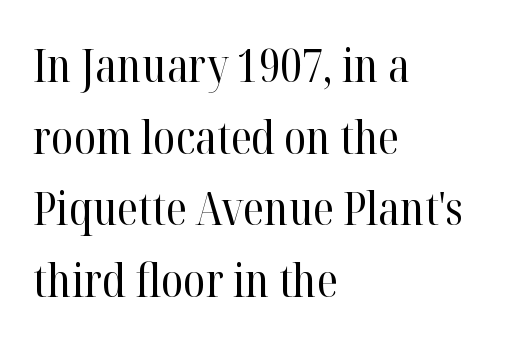
Does the leading feel generous? No, just average. The letters stand straight up with perfectly vertical stems. Check under the words: just untouched page. The glyphs in this specimen are seriffed. These lines stack with their left ends in a neat column. Is this a fixed-width face? No — the glyphs have proportional, varying widths.
